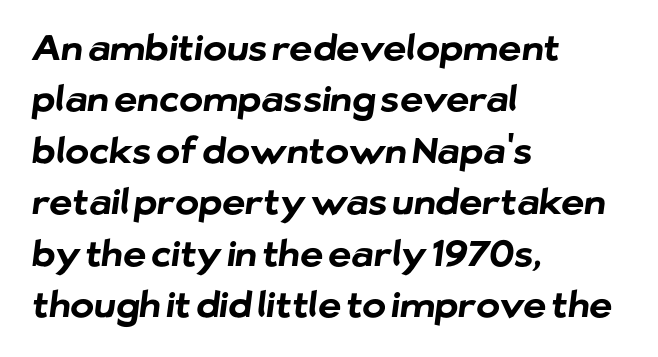
There is no visible air inserted between adjacent glyphs. These lines are set flush left with a ragged right edge. Look at the stroke-to-counter ratio: heavy, a bold. Varying glyph widths throughout — classic text-font behaviour. Notice how descenders clear the ascenders below comfortably — that's standard leading.
